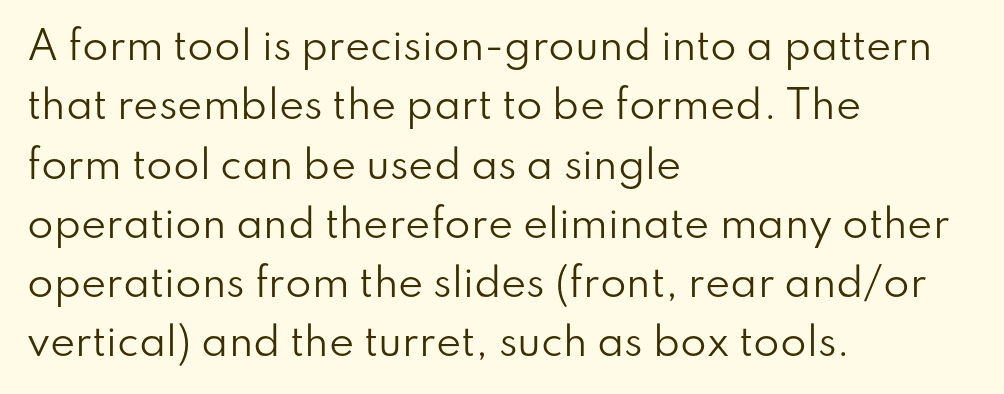
{"serif": "no", "italic": "no", "bold": "no", "weight": "regular", "width": "normal", "stroke_contrast": "low", "x_height": "small", "monospaced": "no", "underline": "no", "align": "left", "line_spacing": "normal", "line_spacing_ratio": 1.56, "letter_spacing": "normal", "letter_spacing_em": 0.0, "glyph_px": 38}
